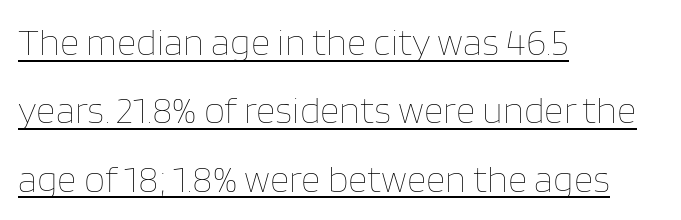
Q: Is the text bold? A: No.
Q: Is the text italic (slanted)? A: No, it is upright.
Q: Is the text underlined? A: Yes.
Q: How is the paragraph aligned? A: Left-aligned.
Q: Is the spacing between letters normal or unusually wide? A: Normal.
Q: Width (condensed, normal, or wide)? A: Normal.
Q: Stroke contrast? A: Low.
Q: x-height? A: Large.
Q: Monospaced? A: No.
